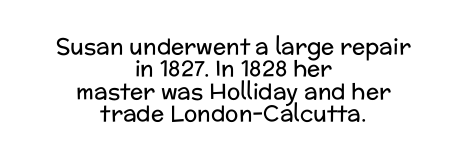
The image shows 22 px text type, upright; set centered, tight line spacing (1.02x), normal letter spacing, not underlined.
